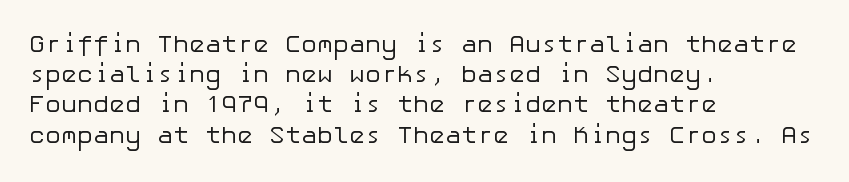
The image shows 24 px text type, upright; set left-aligned, normal line spacing (1.26x), normal letter spacing, not underlined.
